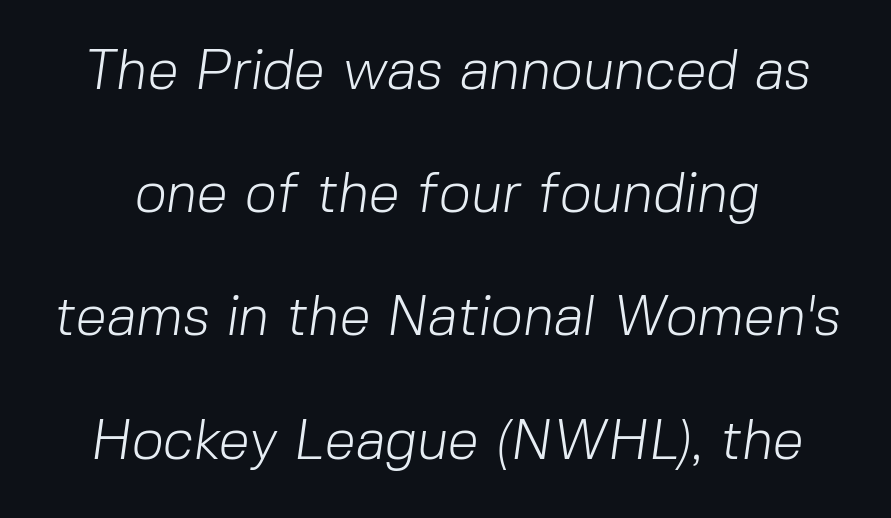
{"serif": "no", "bold": "no", "weight": "light", "width": "normal", "stroke_contrast": "low", "x_height": "medium", "monospaced": "no", "underline": "no", "line_spacing": "loose", "line_spacing_ratio": 2.2, "letter_spacing": "normal", "letter_spacing_em": 0.0, "glyph_px": 56}
